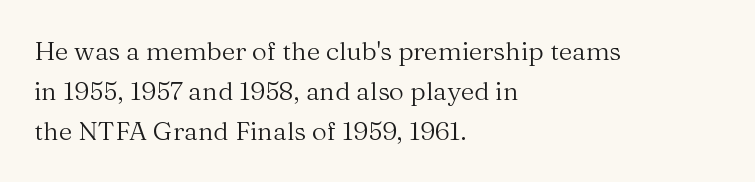
{"italic": "no", "bold": "no", "underline": "no", "align": "left", "line_spacing": "normal", "line_spacing_ratio": 1.54, "letter_spacing": "normal", "letter_spacing_em": 0.0, "glyph_px": 26}
